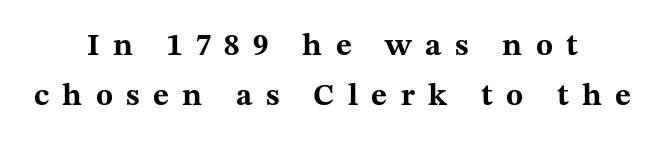
Between one letter and the next there's a generous, obvious gap. Strong, thick strokes mark this as bold type. Check under the words: just untouched page. Italic: no, the glyphs are upright roman.
